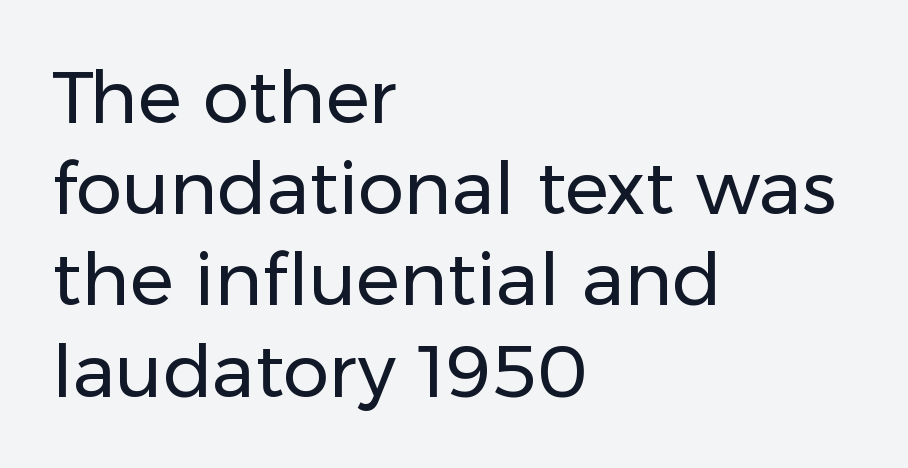
The image shows 73 px regular-weight sans-serif type, upright; set left-aligned, normal line spacing (1.25x), normal letter spacing, not underlined; low stroke contrast and a medium x-height.
